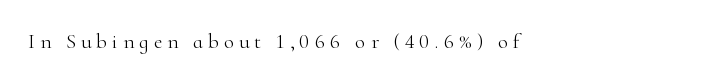
The image shows 21 px text type, upright; set unusually wide letter spacing (+0.24 em), not underlined.
